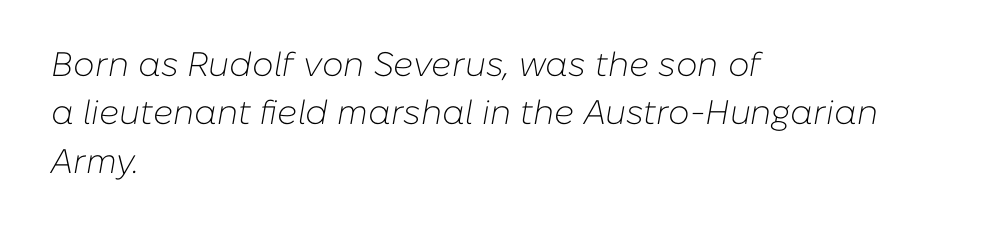
The typography opts for an oblique posture over an upright one. The rendering anchors every line to the left-hand side. Tracking here is standard; glyphs follow each other at the usual distance. Spacing verdict: proportional, widths tailored to each character. The designer left line spacing at the default. Any mark beneath the type? The region is blank.
